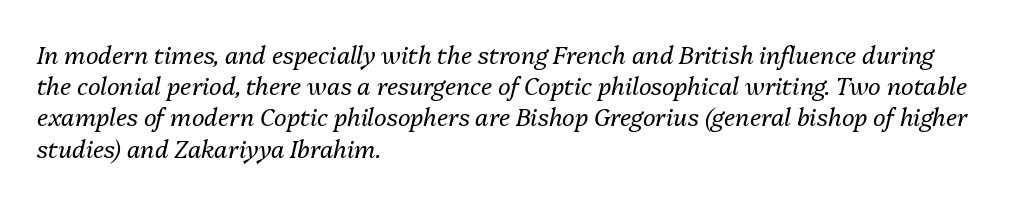
Left-aligned paragraph, ragged on the right. Look at the tracking — it's just the regular setting, nothing added. Type without underlining. Rows of type keep a routine distance in the vertical direction. The rendering applies a slant to the glyphs. A light-to-regular cut is what we see here.
